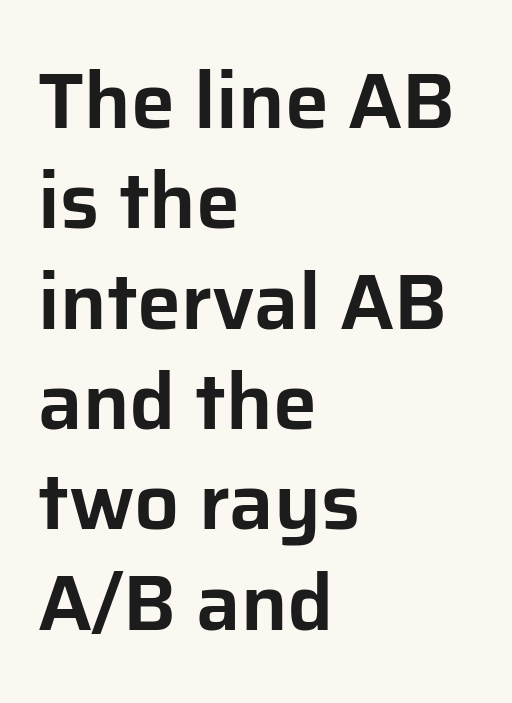
Q: Is the text italic (slanted)? A: No, it is upright.
Q: Is the typeface a serif or a sans-serif typeface? A: Sans-serif.
Q: Is the text underlined? A: No.
Q: How is the paragraph aligned? A: Left-aligned.
Q: Is the spacing between letters normal or unusually wide? A: Normal.
Q: Is the spacing between lines tight, normal or loose? A: Normal.
Q: Width (condensed, normal, or wide)? A: Normal.
Q: Stroke contrast? A: Low.
Q: x-height? A: Medium.
Q: Monospaced? A: No.
